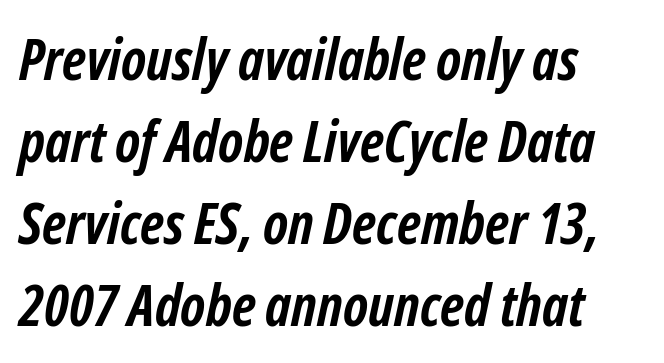
{"italic": "yes", "lean": "right", "slant_degrees": 12, "bold": "yes", "weight": "semibold", "width": "condensed", "stroke_contrast": "low", "x_height": "medium", "monospaced": "no", "underline": "no", "align": "left", "line_spacing": "normal", "line_spacing_ratio": 1.44, "letter_spacing": "normal", "letter_spacing_em": 0.0, "glyph_px": 57}
